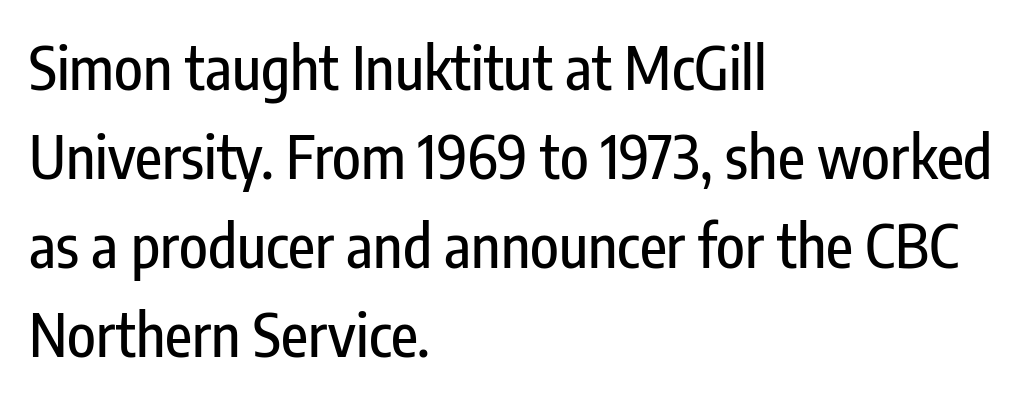
Q: Is the text italic (slanted)? A: No, it is upright.
Q: Is the typeface a serif or a sans-serif typeface? A: Sans-serif.
Q: Is the text underlined? A: No.
Q: How is the paragraph aligned? A: Left-aligned.
Q: Is the spacing between letters normal or unusually wide? A: Normal.
Q: Is the spacing between lines tight, normal or loose? A: Normal.
Q: Width (condensed, normal, or wide)? A: Condensed.
Q: Stroke contrast? A: Low.
Q: x-height? A: Medium.
Q: Monospaced? A: No.
